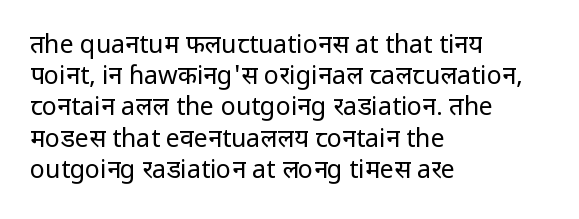
{"italic": "no", "bold": "no", "underline": "no", "align": "left", "line_spacing": "normal", "line_spacing_ratio": 1.25, "letter_spacing": "normal", "letter_spacing_em": 0.0, "glyph_px": 25}
